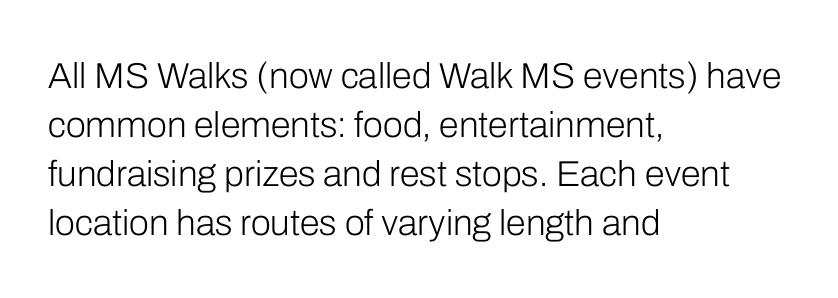
{"serif": "no", "italic": "no", "bold": "no", "weight": "light", "width": "normal", "stroke_contrast": "low", "x_height": "medium", "monospaced": "no", "underline": "no", "align": "left", "line_spacing": "normal", "line_spacing_ratio": 1.36, "letter_spacing": "normal", "letter_spacing_em": 0.0, "glyph_px": 36}
